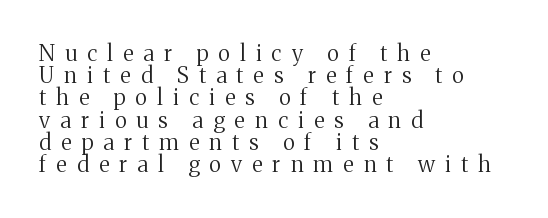
Q: Is the text bold? A: No.
Q: Is the text italic (slanted)? A: No, it is upright.
Q: Is the text underlined? A: No.
Q: How is the paragraph aligned? A: Left-aligned.
Q: Is the spacing between letters normal or unusually wide? A: Unusually wide.
Q: Is the spacing between lines tight, normal or loose? A: Tight.
